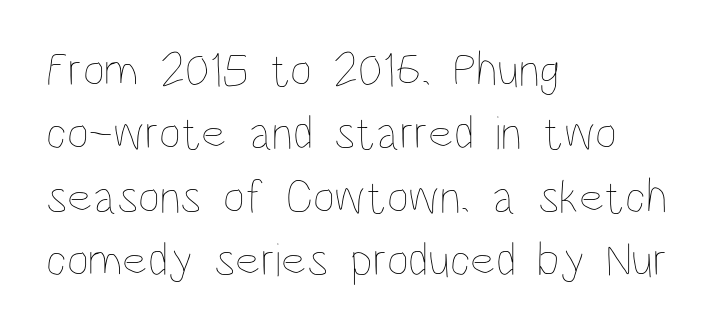
{"italic": "no", "bold": "no", "weight": "thin", "width": "condensed", "stroke_contrast": "low", "x_height": "large", "monospaced": "no", "underline": "no", "align": "left", "line_spacing": "normal", "line_spacing_ratio": 1.32, "letter_spacing": "normal", "letter_spacing_em": 0.0, "glyph_px": 48}
